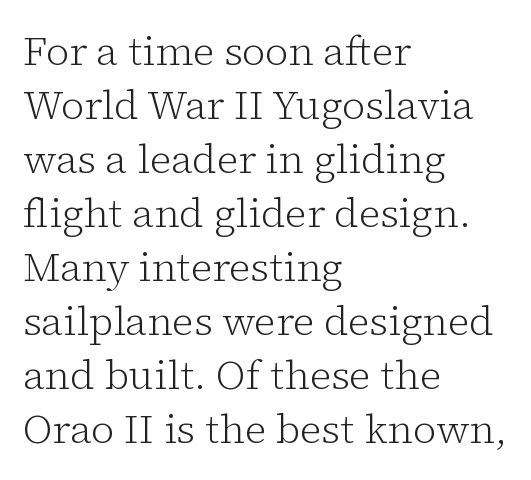
{"serif": "yes", "italic": "no", "bold": "no", "weight": "light", "width": "normal", "stroke_contrast": "low", "x_height": "medium", "monospaced": "no", "underline": "no", "align": "left", "line_spacing": "normal", "line_spacing_ratio": 1.35, "letter_spacing": "normal", "letter_spacing_em": 0.0, "glyph_px": 40}
